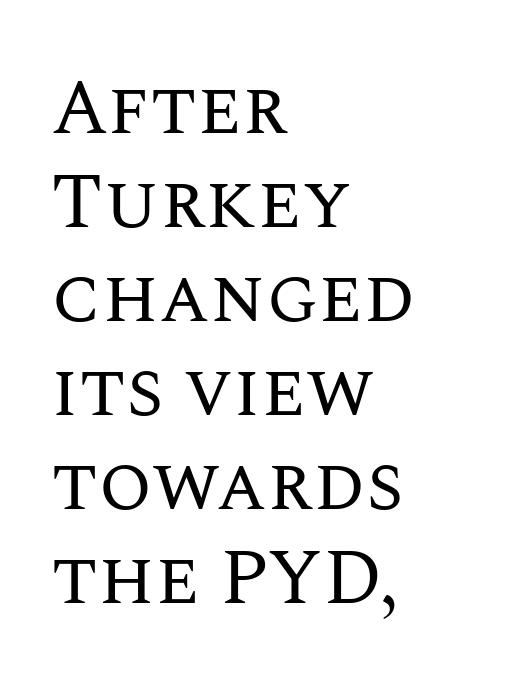
Q: Is the text bold? A: No.
Q: Is the text italic (slanted)? A: No, it is upright.
Q: Is the text underlined? A: No.
Q: How is the paragraph aligned? A: Left-aligned.
Q: Is the spacing between letters normal or unusually wide? A: Normal.
Q: Width (condensed, normal, or wide)? A: Normal.
Q: Stroke contrast? A: Medium.
Q: x-height? A: Large.
Q: Monospaced? A: No.
